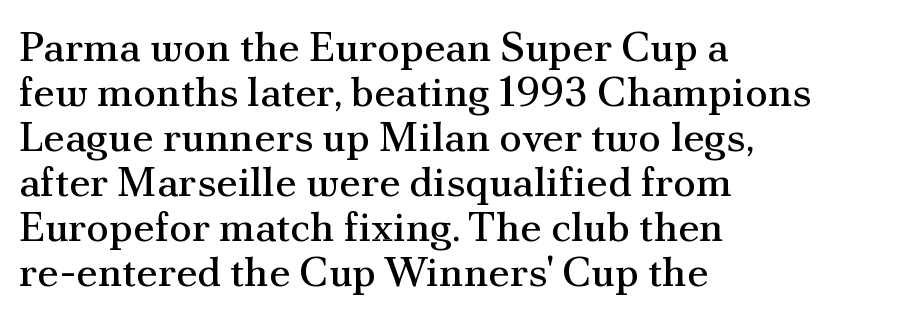
The image shows 42 px regular-weight serif type, upright; set left-aligned, tight line spacing (1.07x), normal letter spacing, not underlined; medium stroke contrast and a small x-height.
